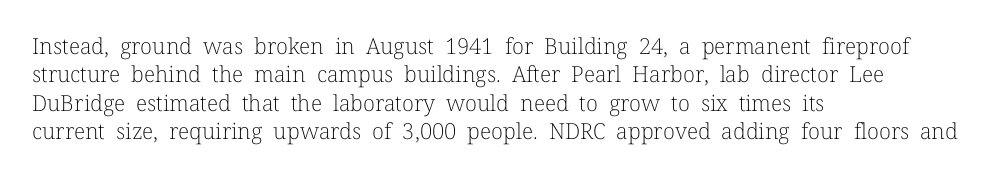
{"italic": "no", "bold": "no", "underline": "no", "align": "left", "line_spacing": "normal", "line_spacing_ratio": 1.29, "letter_spacing": "normal", "letter_spacing_em": 0.0, "glyph_px": 22}
